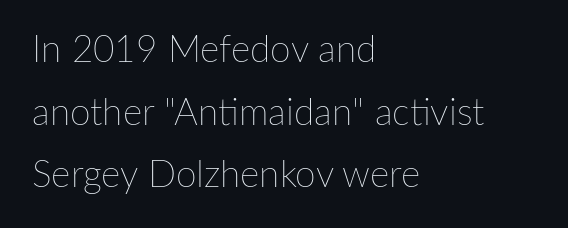
{"italic": "no", "bold": "no", "weight": "thin", "width": "normal", "stroke_contrast": "low", "x_height": "medium", "monospaced": "no", "underline": "no", "align": "left", "line_spacing": "normal", "line_spacing_ratio": 1.69, "letter_spacing": "normal", "letter_spacing_em": 0.0, "glyph_px": 37}
